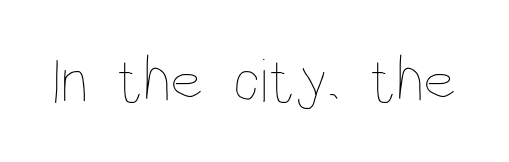
{"italic": "no", "bold": "no", "weight": "thin", "width": "condensed", "stroke_contrast": "low", "x_height": "large", "monospaced": "no", "underline": "no", "letter_spacing": "normal", "letter_spacing_em": 0.0, "glyph_px": 63}
